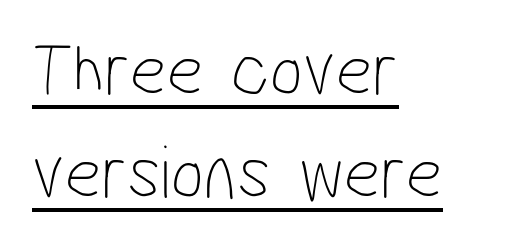
Quick note: underline on. Do the characters align in a grid? No, the font is proportional. What kind of face is this? One without serifs — a sans. Does the copy run flush right? No — it runs flush left. The letters look calm and open, with moderate or lighter stems.
